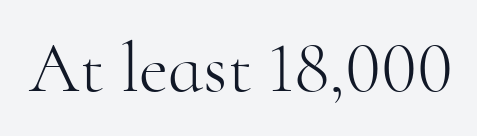
Q: Is the text bold? A: No.
Q: Is the text italic (slanted)? A: No, it is upright.
Q: Is the typeface a serif or a sans-serif typeface? A: Serif.
Q: Is the text underlined? A: No.
Q: Is the spacing between letters normal or unusually wide? A: Normal.
Q: Width (condensed, normal, or wide)? A: Normal.
Q: Stroke contrast? A: High.
Q: x-height? A: Small.
Q: Monospaced? A: No.
